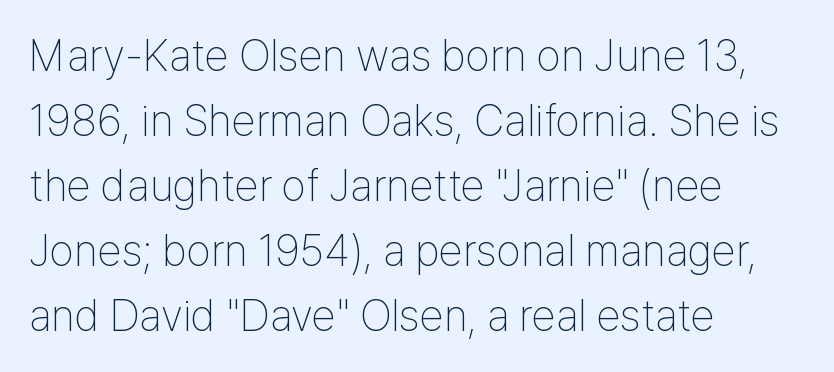
{"serif": "no", "italic": "no", "bold": "no", "weight": "thin", "width": "condensed", "stroke_contrast": "low", "x_height": "medium", "monospaced": "no", "underline": "no", "align": "left", "line_spacing": "normal", "line_spacing_ratio": 1.48, "letter_spacing": "normal", "letter_spacing_em": 0.0, "glyph_px": 44}
